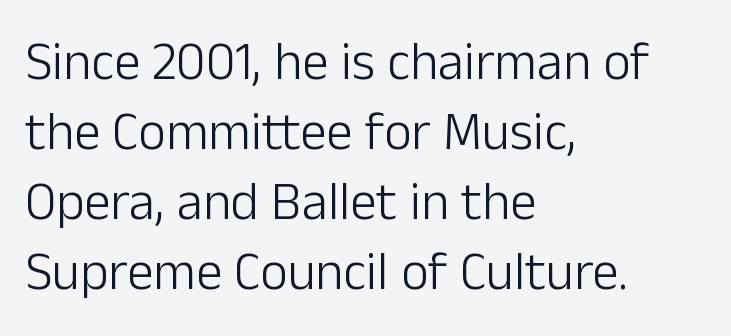
The image shows 53 px light sans-serif type, upright; set left-aligned, normal line spacing (1.32x), normal letter spacing, not underlined; low stroke contrast and a medium x-height.
